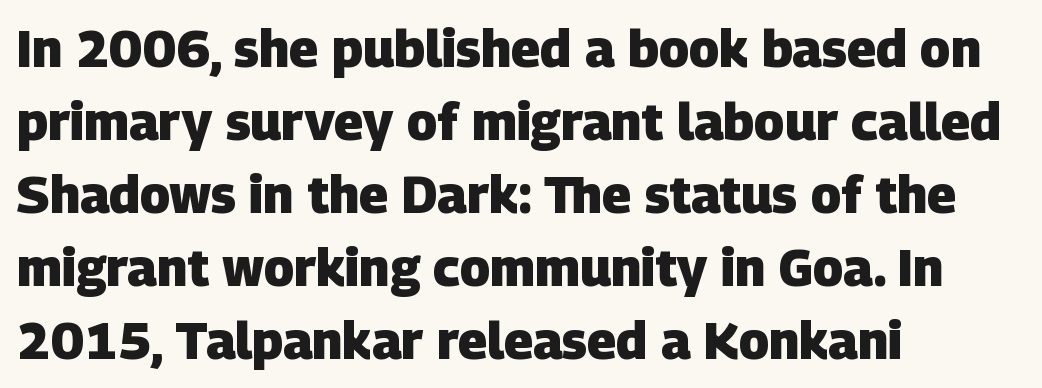
The letters sit at their default tracking, neither squeezed nor spread. On the weight axis this lands at bold, roughly 700. The letters carry no serifs — their stems end cleanly without finishing strokes. The lines sit at an ordinary, default distance from one another.
